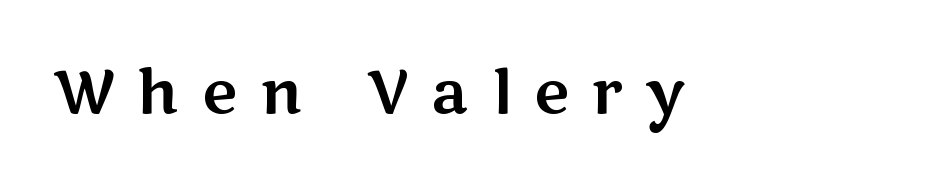
{"serif": "no", "italic": "no", "width": "wide", "stroke_contrast": "medium", "x_height": "medium", "monospaced": "no", "underline": "no", "letter_spacing": "wide", "letter_spacing_em": 0.39, "glyph_px": 60}
